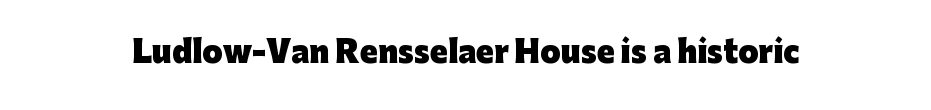
The image shows 29 px heavy sans-serif type, upright; set normal letter spacing, not underlined; low stroke contrast and a medium x-height.
